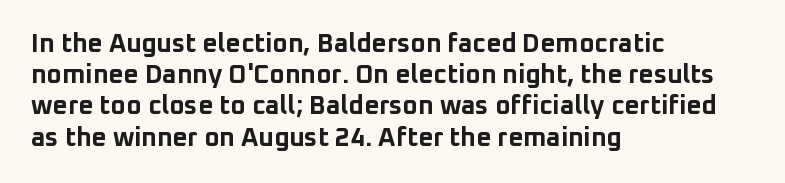
The image shows 26 px bold type, upright; set left-aligned, line spacing 1.2x, normal letter spacing, not underlined.
